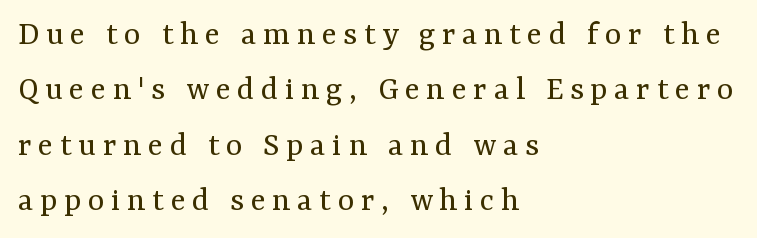
The space directly below the letters is spotless. Classification — serif. The letterforms sit at book weight or below. One-word summary of the alignment: left. How would I describe the line gaps? Plain and ordinary. Think of a printed novel: that variable character pitch is what you see here.
